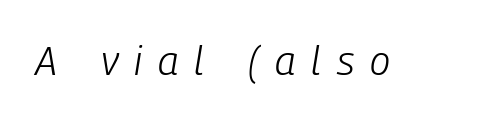
Beneath every word, the page is bare. The typesetting does not lean heavy: it is not bold. Every character sits at an angle, as italics do. Note the varied advance widths — an 'i' is clearly narrower than an 'm'. Short note: letters widely spaced.
